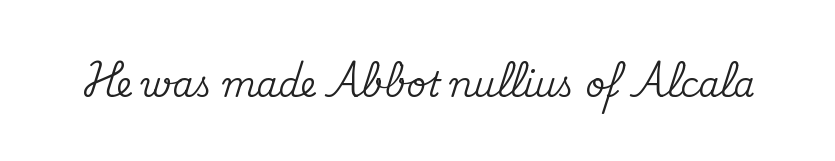
The space beneath each line is pristine and unruled. Observe the ordinary spacing: letters are neighbours, not strangers. A serif font was chosen for this passage.
